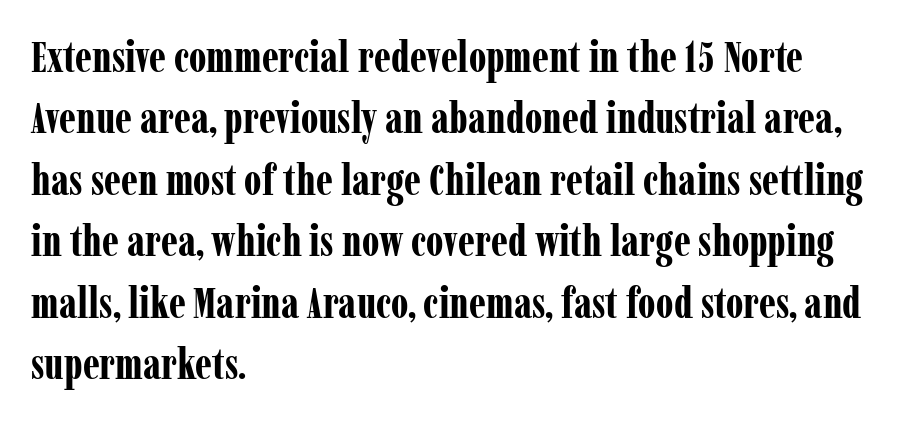
{"serif": "yes", "italic": "no", "bold": "yes", "weight": "bold", "width": "condensed", "stroke_contrast": "low", "x_height": "medium", "monospaced": "no", "underline": "no", "align": "left", "line_spacing": "normal", "line_spacing_ratio": 1.43, "letter_spacing": "normal", "letter_spacing_em": 0.0, "glyph_px": 43}
